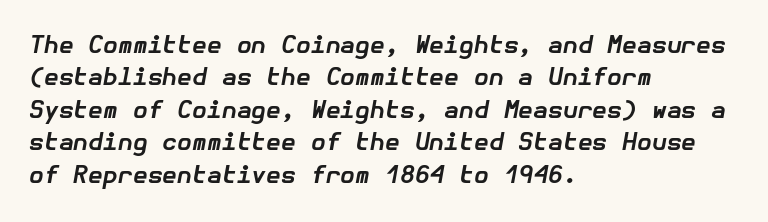
The image shows 24 px bold type, italic (leaning right); set left-aligned, normal line spacing (1.35x), normal letter spacing, not underlined.
